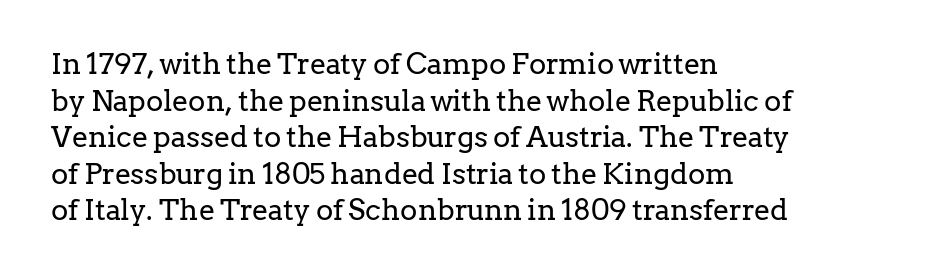
Quick note: not italic, upright. The rendering uses natural spacing where letterforms have individual widths. The letters carry serifs — small finishing strokes at the ends of their stems. Horizontal bands of white between lines are of average thickness. Descenders hang freely into open space.
